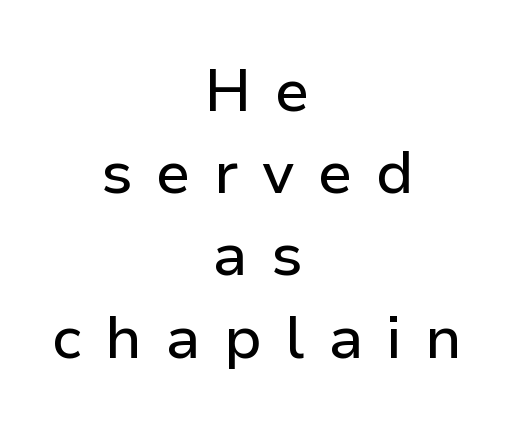
The rendering positions every line midway between the sides. These lines were composed using upright roman letters. Does the leading feel generous? No, just average. Looks like regular typesetting: each glyph gets only the width it needs. Just letters on the line, the space beneath them empty.
